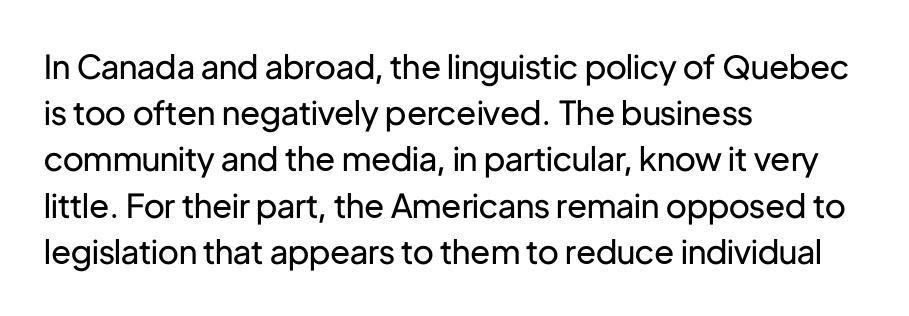
The image shows 33 px regular-weight sans-serif type, upright; set left-aligned, normal line spacing (1.4x), normal letter spacing, not underlined; low stroke contrast and a medium x-height.
